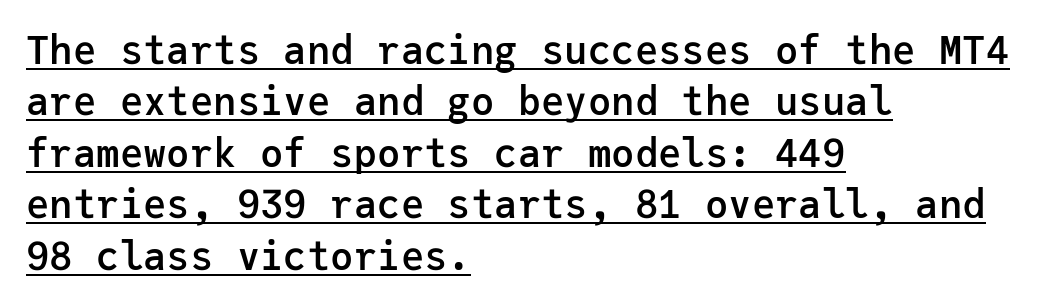
The image shows 39 px semibold sans-serif type, upright, monospaced; set left-aligned, normal line spacing (1.32x), normal letter spacing, underlined; low stroke contrast and a medium x-height.
